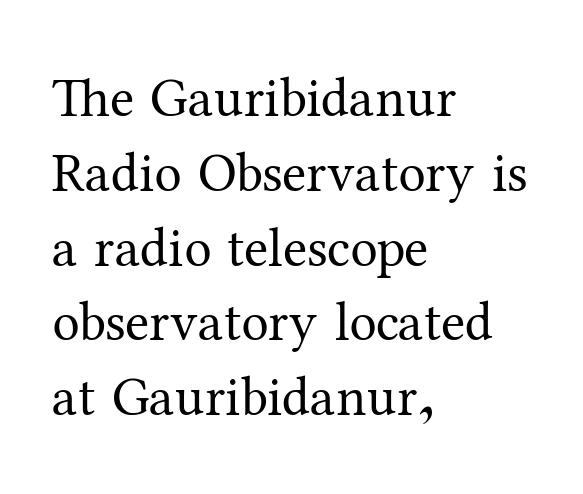
Q: Is the text bold? A: No.
Q: Is the text italic (slanted)? A: No, it is upright.
Q: Is the typeface a serif or a sans-serif typeface? A: Serif.
Q: Is the text underlined? A: No.
Q: How is the paragraph aligned? A: Left-aligned.
Q: Is the spacing between letters normal or unusually wide? A: Normal.
Q: Is the spacing between lines tight, normal or loose? A: Normal.
Q: Width (condensed, normal, or wide)? A: Normal.
Q: Stroke contrast? A: Medium.
Q: x-height? A: Medium.
Q: Monospaced? A: No.
